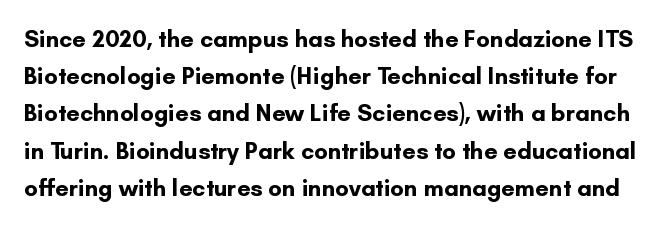
Q: Is the text bold? A: Yes.
Q: Is the text italic (slanted)? A: No, it is upright.
Q: Is the text underlined? A: No.
Q: Is the spacing between letters normal or unusually wide? A: Normal.
Q: Is the spacing between lines tight, normal or loose? A: Normal.
